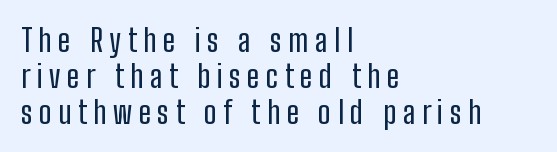
Each row of text sits above clean, open space. Do the characters align in a grid? No, the font is proportional. Teacher's note: observe the even left margin — that is flush-left alignment. Characters follow at a spacing far wider than the type designer built in. It's the straight-up-and-down kind of type.
